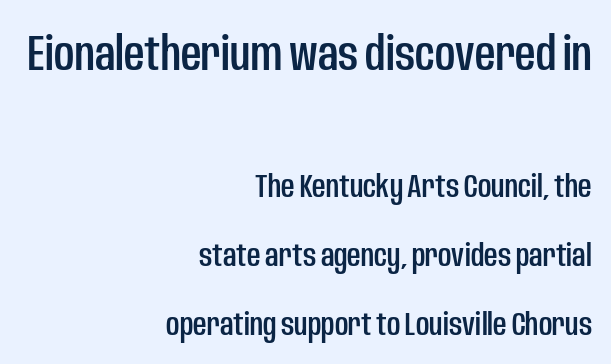
Q: Is the text italic (slanted)? A: No, it is upright.
Q: Is the typeface a serif or a sans-serif typeface? A: Sans-serif.
Q: Is the text underlined? A: No.
Q: How is the paragraph aligned? A: Right-aligned.
Q: Is the spacing between letters normal or unusually wide? A: Normal.
Q: Is the spacing between lines tight, normal or loose? A: Loose.
Q: Which block of text is set in a larger size, the first (top) or the second (bottom)? A: The first (top) one.
Q: Width (condensed, normal, or wide)? A: Condensed.
Q: Stroke contrast? A: Low.
Q: x-height? A: Large.
Q: Monospaced? A: No.
